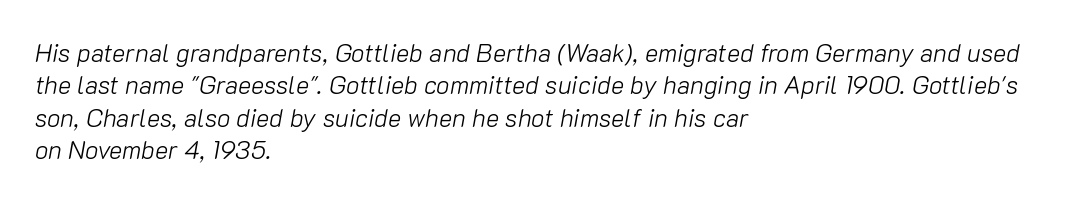
The zone under the glyphs is completely vacant. Alignment: flush left. Caption: face not bold, strokes unweighted. Slanted lettering throughout. The vertical gap from one line to the next is medium.
